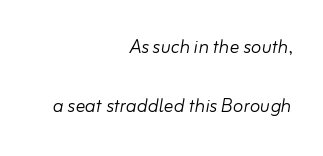
{"italic": "yes", "lean": "right", "slant_degrees": 10, "bold": "no", "underline": "no", "align": "right", "line_spacing": "loose", "line_spacing_ratio": 2.46, "letter_spacing": "normal", "letter_spacing_em": 0.0, "glyph_px": 24}
